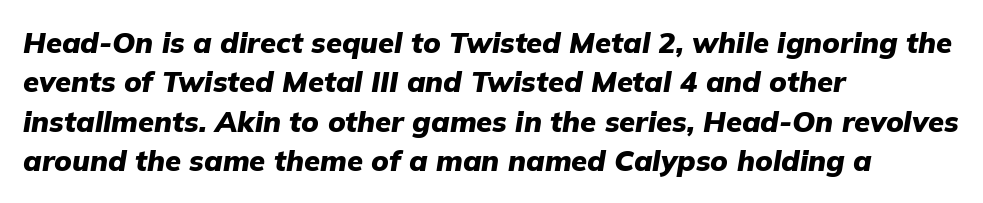
This is oblique type, the kind used for emphasis or titles. All the whitespace from short lines collects on the right. Notice how thick the strokes are: this is what a full bold looks like. Vertical spacing — default. Any mark beneath the type? The region is blank. Each word holds together tightly as a unit, with standard inter-letter gaps.
